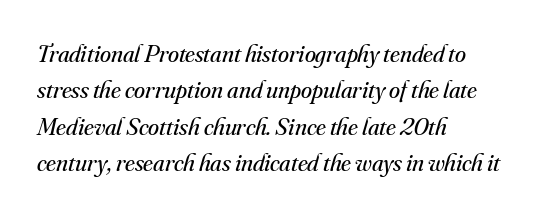
Q: Is the text bold? A: No.
Q: Is the text italic (slanted)? A: Yes, it leans right by about 16 degrees.
Q: Is the text underlined? A: No.
Q: How is the paragraph aligned? A: Left-aligned.
Q: Is the spacing between letters normal or unusually wide? A: Normal.
Q: Is the spacing between lines tight, normal or loose? A: Normal.
